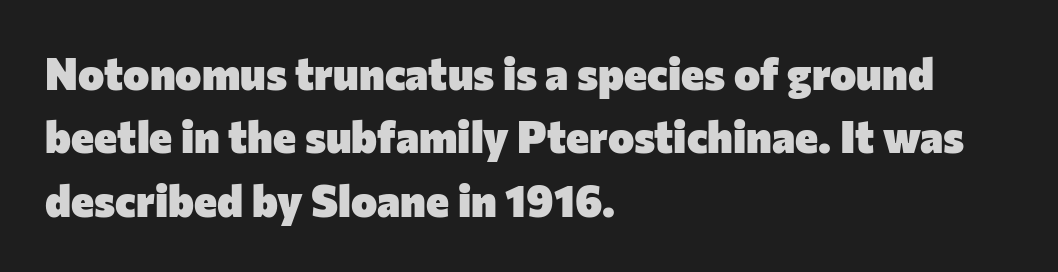
The image shows 44 px heavy sans-serif type, upright; set left-aligned, normal line spacing (1.44x), normal letter spacing, not underlined; low stroke contrast and a medium x-height.
